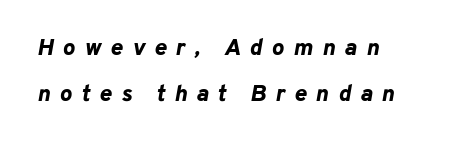
Vertically, the passage feels expansive, rows floating well apart. Slanted lettering throughout. The strokes are fattened all the way to bold. Check under the words: just untouched page. Between one letter and the next there's a generous, obvious gap.
